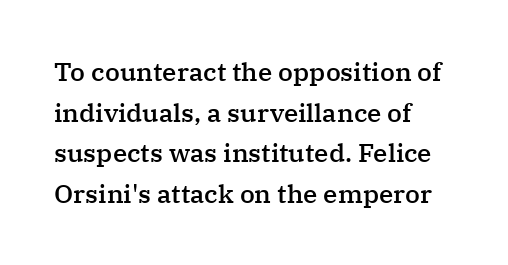
The image shows 26 px text type, upright; set left-aligned, normal line spacing (1.56x), normal letter spacing, not underlined.
